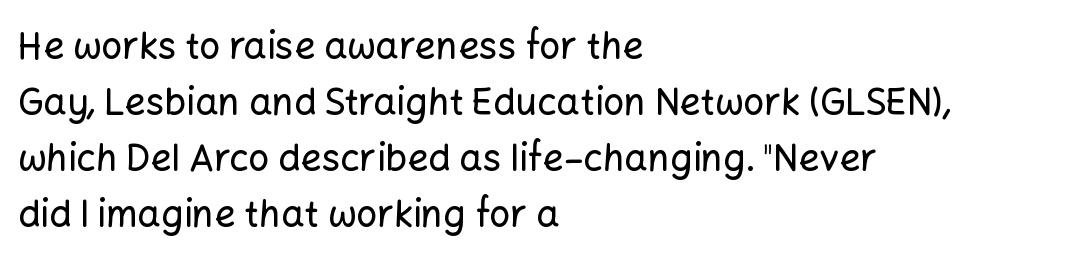
The image shows 37 px sans-serif type, upright; set left-aligned, normal line spacing (1.51x), normal letter spacing, not underlined; low stroke contrast and a medium x-height.
